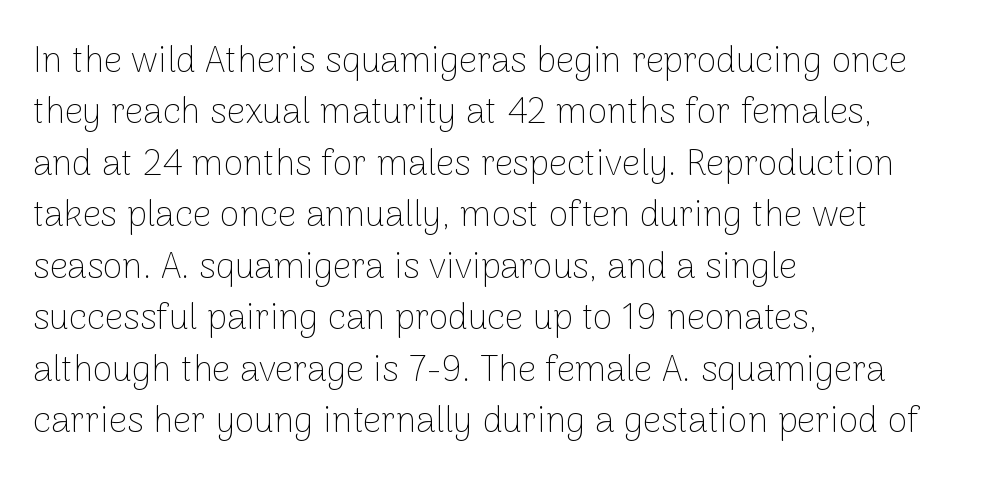
Q: Is the text bold? A: No.
Q: Is the text italic (slanted)? A: No, it is upright.
Q: Is the typeface a serif or a sans-serif typeface? A: Sans-serif.
Q: Is the text underlined? A: No.
Q: How is the paragraph aligned? A: Left-aligned.
Q: Is the spacing between letters normal or unusually wide? A: Normal.
Q: Is the spacing between lines tight, normal or loose? A: Normal.
Q: Width (condensed, normal, or wide)? A: Normal.
Q: Stroke contrast? A: Low.
Q: x-height? A: Medium.
Q: Monospaced? A: No.
